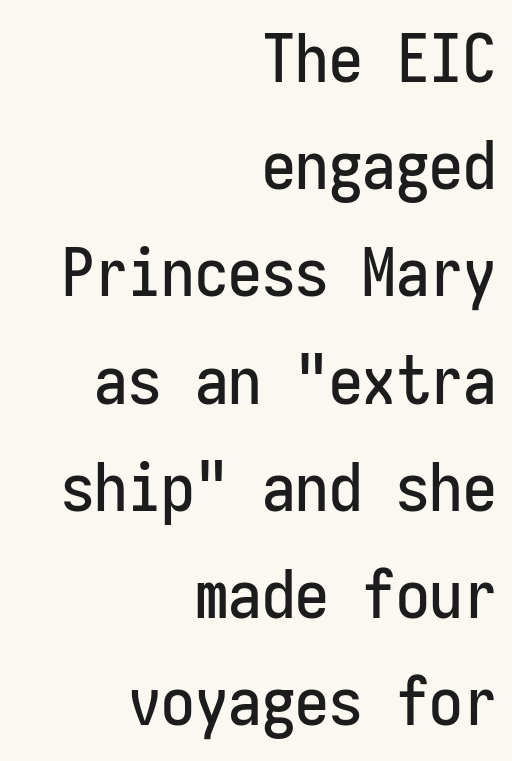
The image shows 67 px condensed sans-serif type, upright, monospaced; set right-aligned, normal line spacing (1.6x), normal letter spacing, not underlined; low stroke contrast and a medium x-height.
